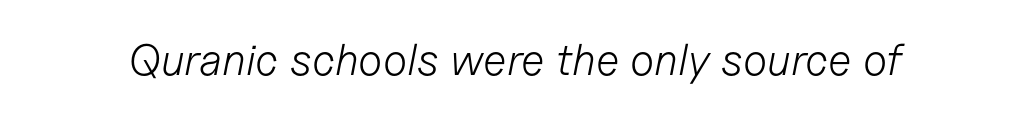
The image shows 44 px light type, italic (leaning right); set normal letter spacing, not underlined; low stroke contrast and a medium x-height.
